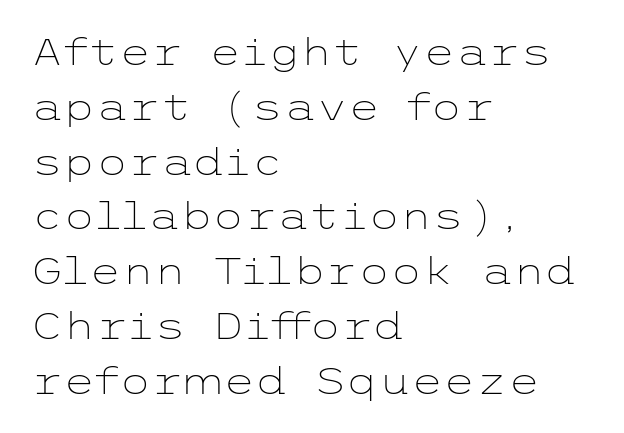
The image shows 37 px light, wide sans-serif type, upright; set left-aligned, normal line spacing (1.48x), normal letter spacing, not underlined; low stroke contrast and a medium x-height.
